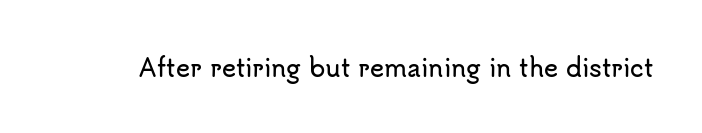
{"italic": "no", "underline": "no", "letter_spacing": "normal", "letter_spacing_em": 0.0, "glyph_px": 24}
